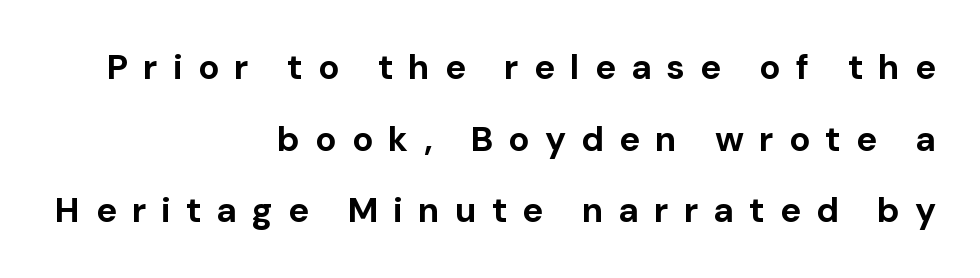
Q: Is the text bold? A: Yes.
Q: Is the text italic (slanted)? A: No, it is upright.
Q: Is the typeface a serif or a sans-serif typeface? A: Sans-serif.
Q: Is the text underlined? A: No.
Q: How is the paragraph aligned? A: Right-aligned.
Q: Is the spacing between letters normal or unusually wide? A: Unusually wide.
Q: Is the spacing between lines tight, normal or loose? A: Loose.
Q: Width (condensed, normal, or wide)? A: Normal.
Q: Stroke contrast? A: Low.
Q: x-height? A: Medium.
Q: Monospaced? A: No.
